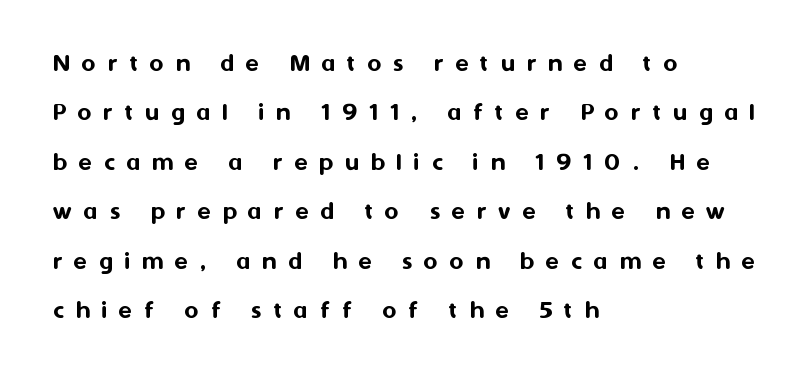
The image shows 27 px text type, upright; set left-aligned, line spacing 1.83x, unusually wide letter spacing (+0.44 em), not underlined.
